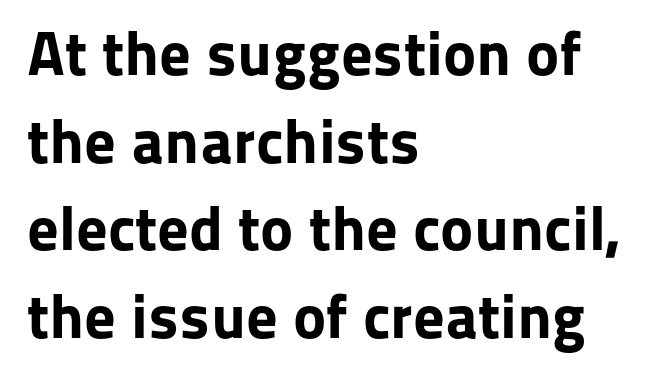
{"serif": "no", "italic": "no", "bold": "yes", "weight": "bold", "width": "normal", "stroke_contrast": "low", "x_height": "medium", "monospaced": "no", "underline": "no", "align": "left", "line_spacing": "normal", "line_spacing_ratio": 1.39, "letter_spacing": "normal", "letter_spacing_em": 0.0, "glyph_px": 63}
